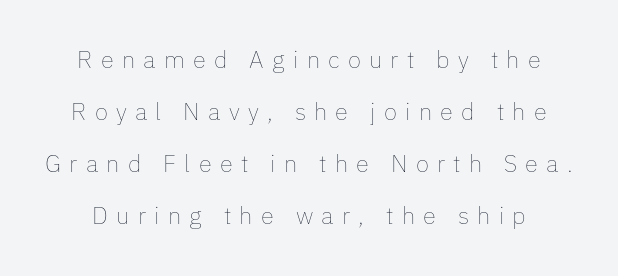
These lines stand farther apart than default settings would place them. This sample uses an upright cut, with every glyph sitting square on the baseline. Characters follow at a spacing far wider than the type designer built in. The typesetting does not lean heavy: it is not bold. Plain, unruled lines of type.
